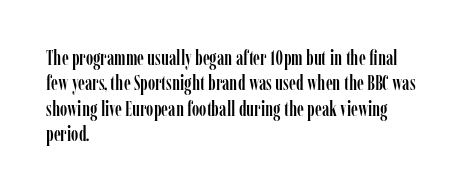
Layout note: lines flush left. The zone under the glyphs is completely vacant. The gaps between neighbouring characters are ordinary and unremarkable. Ascenders rise straight up at ninety degrees. Leading matches the norm, producing a regular column.
